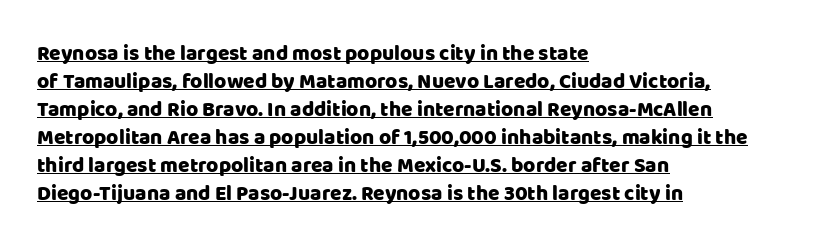
Notice how a bar underscores the lettering throughout. A typesetter would call this zero additional tracking. Do the letters lean? They stand straight. Notice how the passage keeps a crisp vertical edge on the left only. How would I describe the line gaps? Plain and ordinary.
